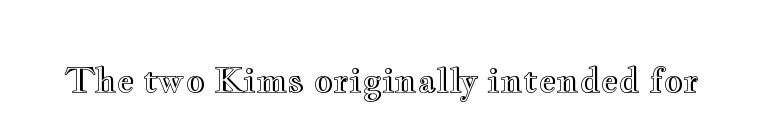
This rendering leaves character spacing at its baseline value. Varying glyph widths throughout — classic text-font behaviour. Anything drawn beneath the words? Only blank space. The letters stand upright; this is a roman face.
